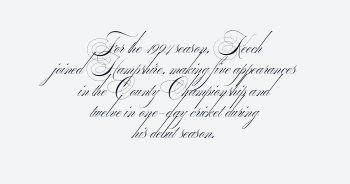
The cut favours lightness, reaching ordinary text weight at its darkest. Nobody drew a line under any word here. Leftover space on each line is divided equally before and after the words. The designer dialed line spacing down below the default. Tracking value appears to be zero — textbook default spacing.
